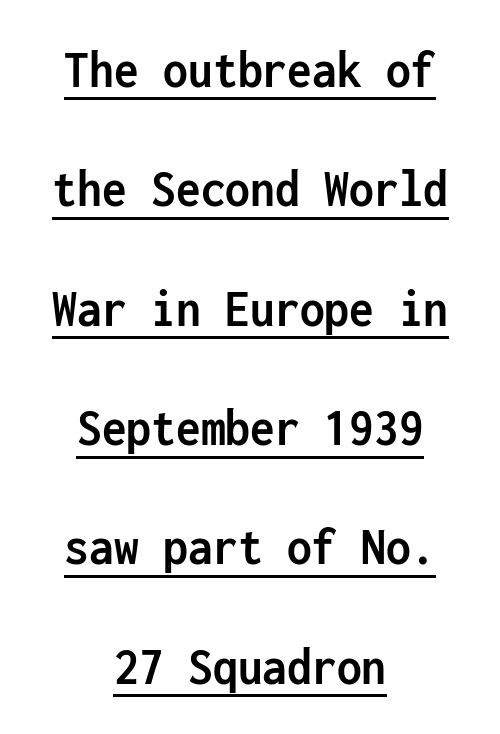
{"serif": "no", "italic": "no", "bold": "yes", "weight": "semibold", "width": "condensed", "stroke_contrast": "low", "x_height": "medium", "monospaced": "yes", "underline": "yes", "align": "center", "line_spacing": "loose", "line_spacing_ratio": 2.17, "letter_spacing": "normal", "letter_spacing_em": 0.0, "glyph_px": 55}
